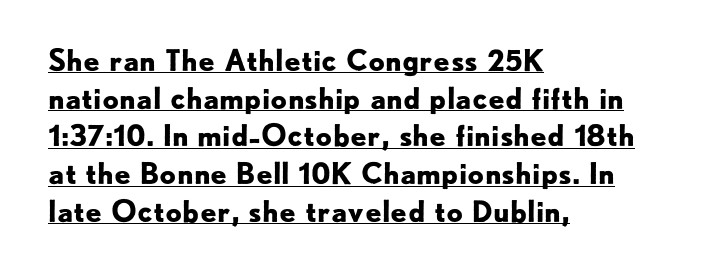
Successive baselines arrive at the customary interval. The letters advance in unequal steps, a hallmark of proportional type. The tracking reads as untouched default to a designer's eye. The glyphs have the mass of a bold cut.
